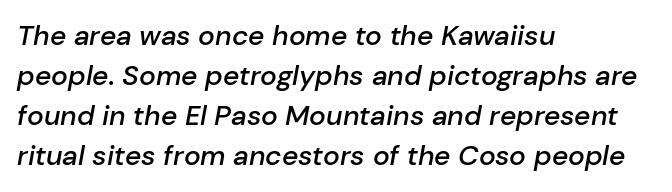
The image shows 28 px semibold type, italic (leaning right); set left-aligned, normal line spacing (1.43x), normal letter spacing, not underlined; low stroke contrast and a medium x-height.
